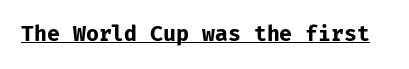
Q: Is the text bold? A: Yes.
Q: Is the text italic (slanted)? A: No, it is upright.
Q: Is the text underlined? A: Yes.
Q: Is the spacing between letters normal or unusually wide? A: Normal.
